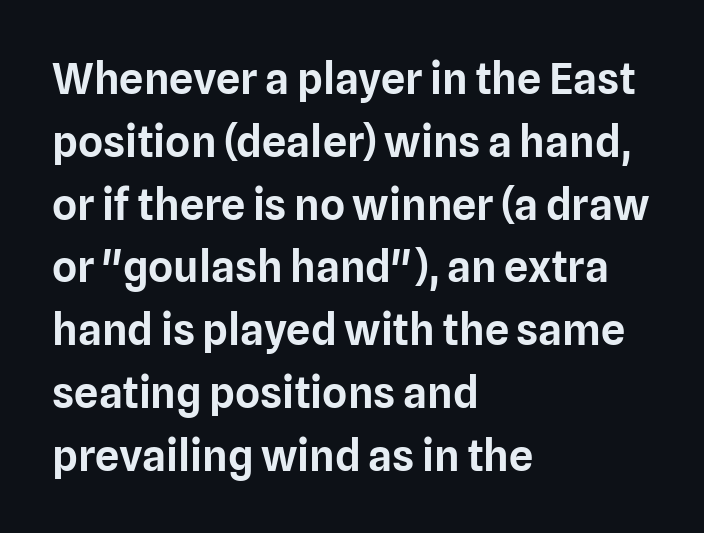
The image shows 43 px sans-serif type, upright; set left-aligned, normal line spacing (1.46x), normal letter spacing, not underlined; low stroke contrast and a medium x-height.
